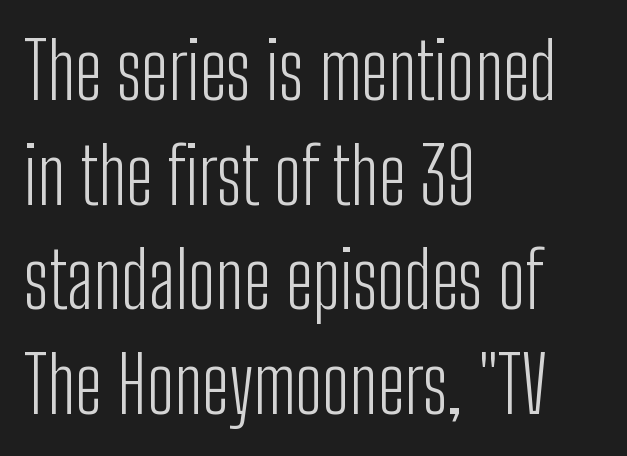
The image shows 77 px light, condensed sans-serif type, upright; set left-aligned, normal line spacing (1.36x), normal letter spacing, not underlined; low stroke contrast and a medium x-height.
